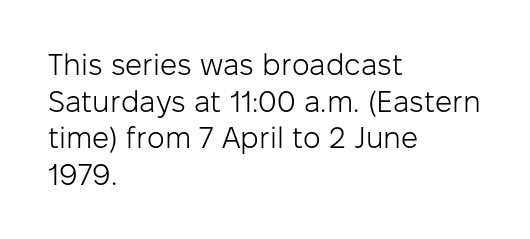
Classification — sans serif. Each letter keeps its own natural width here, so spacing adapts to shape. Check under the words: just untouched page. Observe the ordinary spacing: letters are neighbours, not strangers. This sample uses an upright cut, with every glyph sitting square on the baseline.
